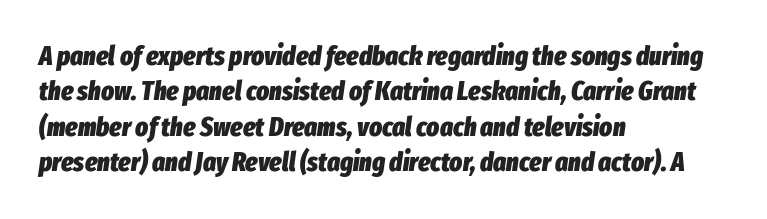
{"italic": "yes", "lean": "right", "slant_degrees": 8, "bold": "yes", "underline": "no", "align": "left", "line_spacing": "normal", "line_spacing_ratio": 1.31, "letter_spacing": "normal", "letter_spacing_em": 0.0, "glyph_px": 27}
